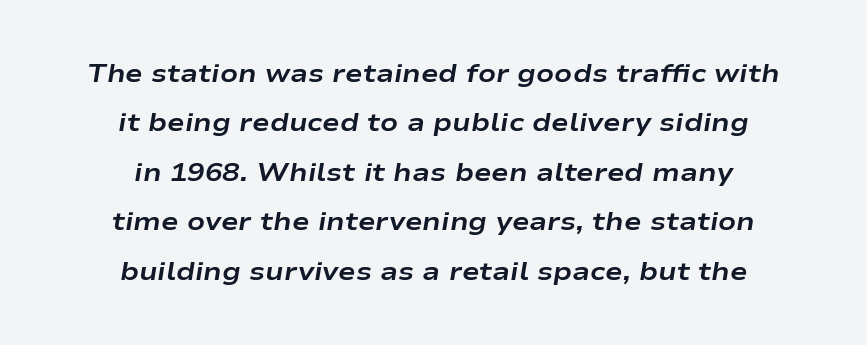
{"italic": "yes", "lean": "right", "slant_degrees": 9, "bold": "yes", "underline": "no", "align": "center", "line_spacing": "loose", "line_spacing_ratio": 1.9, "letter_spacing": "normal", "letter_spacing_em": 0.0, "glyph_px": 26}
